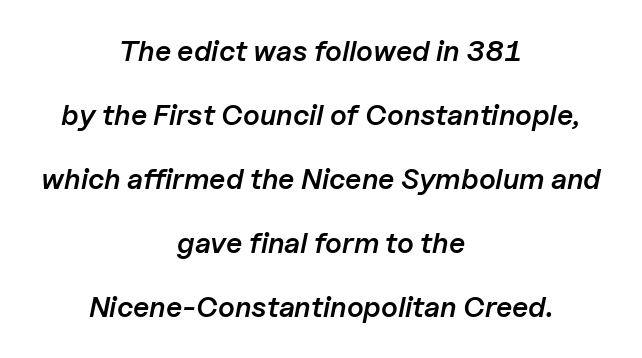
Q: Is the text bold? A: Semi-bold.
Q: Is the text italic (slanted)? A: Yes, it leans right by about 11 degrees.
Q: Is the text underlined? A: No.
Q: How is the paragraph aligned? A: Centered.
Q: Is the spacing between letters normal or unusually wide? A: Normal.
Q: Is the spacing between lines tight, normal or loose? A: Loose.
Q: Width (condensed, normal, or wide)? A: Normal.
Q: Stroke contrast? A: Low.
Q: x-height? A: Medium.
Q: Monospaced? A: No.
